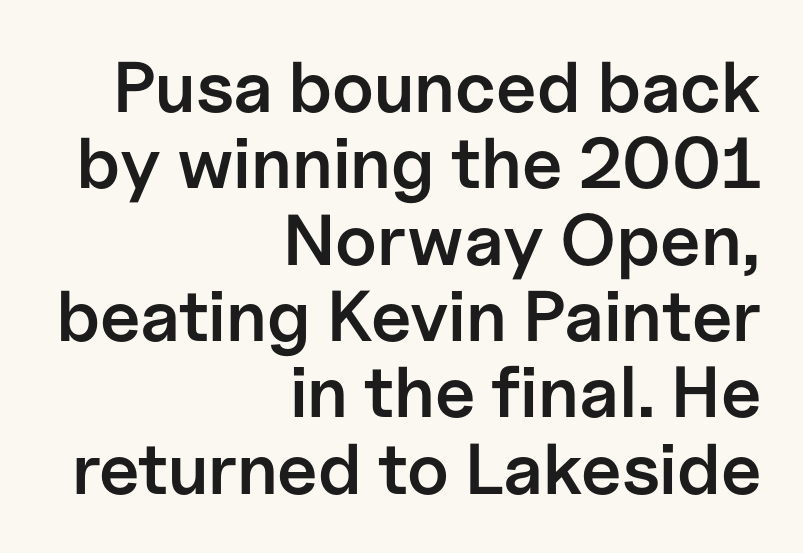
The image shows 72 px semibold sans-serif type, upright; set right-aligned, tight line spacing (1.06x), normal letter spacing, not underlined; low stroke contrast and a medium x-height.
